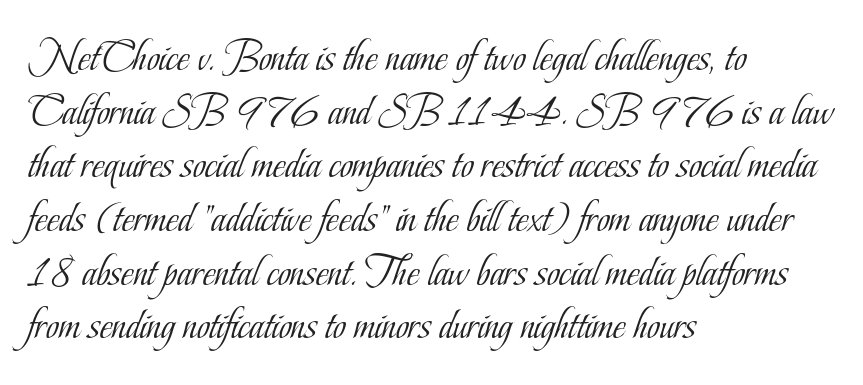
{"serif": "yes", "bold": "no", "weight": "light", "width": "condensed", "stroke_contrast": "low", "x_height": "small", "monospaced": "no", "underline": "no", "align": "left", "line_spacing_ratio": 1.22, "letter_spacing": "normal", "letter_spacing_em": 0.0, "glyph_px": 44}
